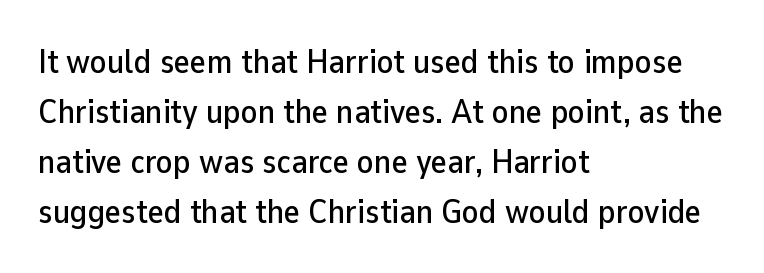
{"serif": "no", "italic": "no", "width": "normal", "stroke_contrast": "low", "x_height": "medium", "monospaced": "no", "underline": "no", "align": "left", "line_spacing": "normal", "line_spacing_ratio": 1.47, "letter_spacing": "normal", "letter_spacing_em": 0.0, "glyph_px": 34}
